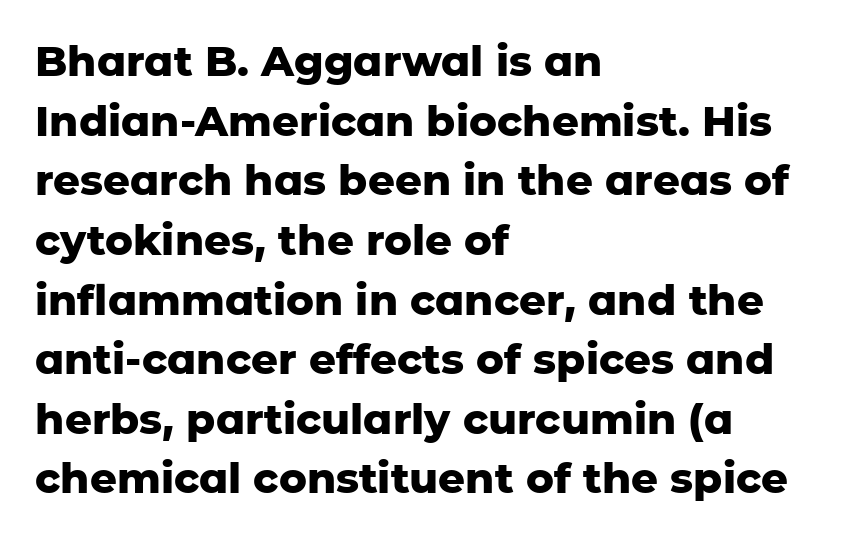
{"serif": "no", "italic": "no", "bold": "yes", "weight": "heavy", "width": "normal", "stroke_contrast": "low", "x_height": "medium", "monospaced": "no", "underline": "no", "align": "left", "line_spacing": "normal", "line_spacing_ratio": 1.42, "letter_spacing": "normal", "letter_spacing_em": 0.0, "glyph_px": 42}
